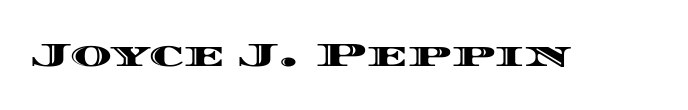
{"italic": "no", "width": "wide", "x_height": "large", "monospaced": "no", "underline": "no", "letter_spacing": "normal", "letter_spacing_em": 0.0, "glyph_px": 35}
